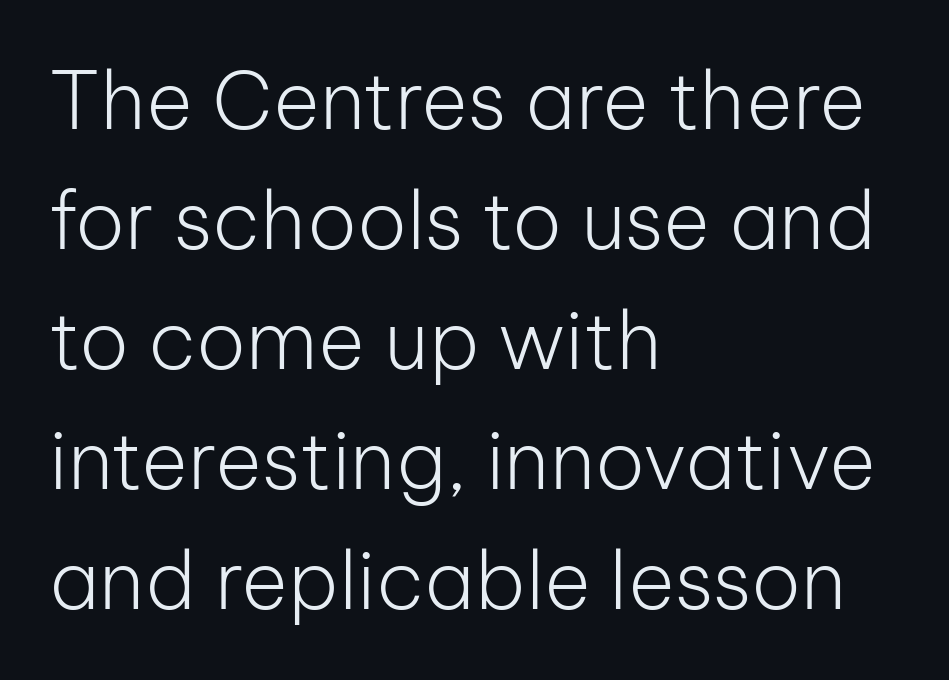
Q: Is the text bold? A: No.
Q: Is the text italic (slanted)? A: No, it is upright.
Q: Is the typeface a serif or a sans-serif typeface? A: Sans-serif.
Q: Is the text underlined? A: No.
Q: How is the paragraph aligned? A: Left-aligned.
Q: Is the spacing between letters normal or unusually wide? A: Normal.
Q: Is the spacing between lines tight, normal or loose? A: Normal.
Q: Width (condensed, normal, or wide)? A: Normal.
Q: Stroke contrast? A: Low.
Q: x-height? A: Medium.
Q: Monospaced? A: No.
